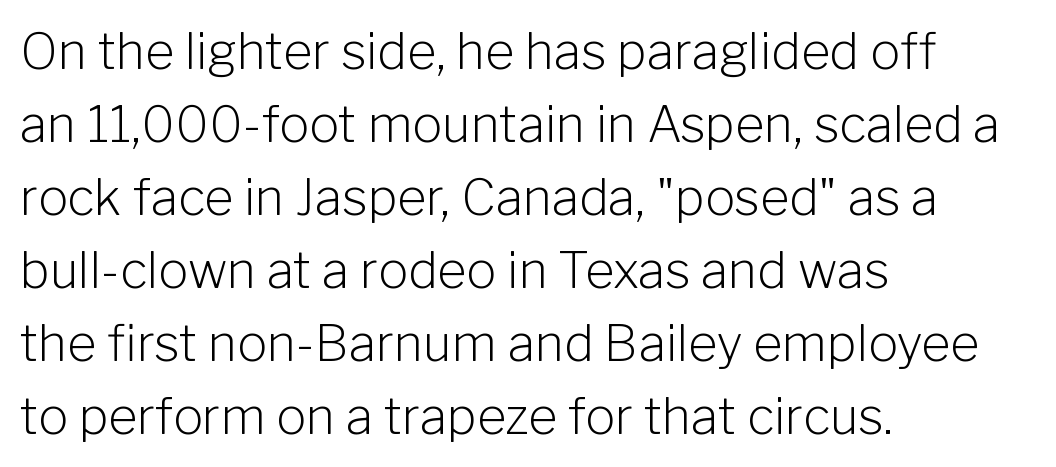
Q: Is the text bold? A: No.
Q: Is the text italic (slanted)? A: No, it is upright.
Q: Is the typeface a serif or a sans-serif typeface? A: Sans-serif.
Q: Is the text underlined? A: No.
Q: How is the paragraph aligned? A: Left-aligned.
Q: Is the spacing between letters normal or unusually wide? A: Normal.
Q: Is the spacing between lines tight, normal or loose? A: Normal.
Q: Width (condensed, normal, or wide)? A: Normal.
Q: Stroke contrast? A: Low.
Q: x-height? A: Medium.
Q: Monospaced? A: No.
